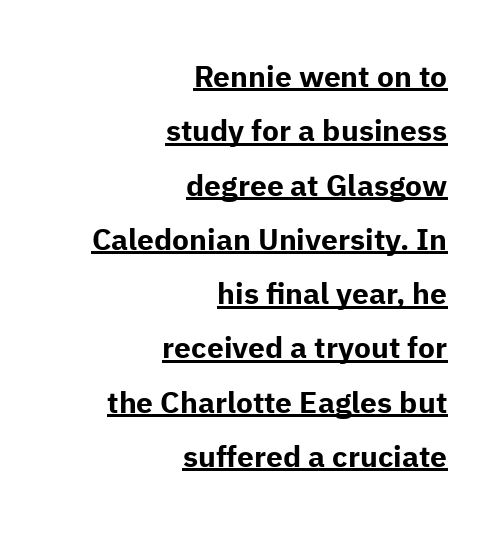
{"serif": "no", "italic": "no", "bold": "yes", "weight": "bold", "width": "normal", "stroke_contrast": "low", "x_height": "medium", "monospaced": "no", "underline": "yes", "align": "right", "line_spacing_ratio": 1.81, "letter_spacing": "normal", "letter_spacing_em": 0.0, "glyph_px": 30}
